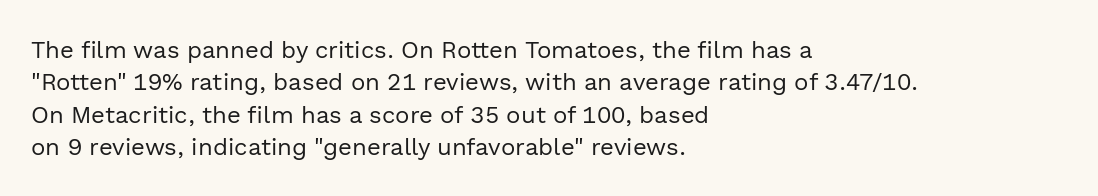
{"italic": "no", "bold": "no", "underline": "no", "align": "left", "line_spacing": "normal", "line_spacing_ratio": 1.35, "letter_spacing": "normal", "letter_spacing_em": 0.0, "glyph_px": 24}
